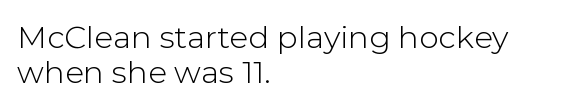
Line beginnings align vertically; line endings do not. Vertically, the passage feels compressed, each row crowding the next. The type family on display is of the sans-serif kind. Beneath every word, the page is bare. The face used here is proportionally spaced, like ordinary book or web type.
